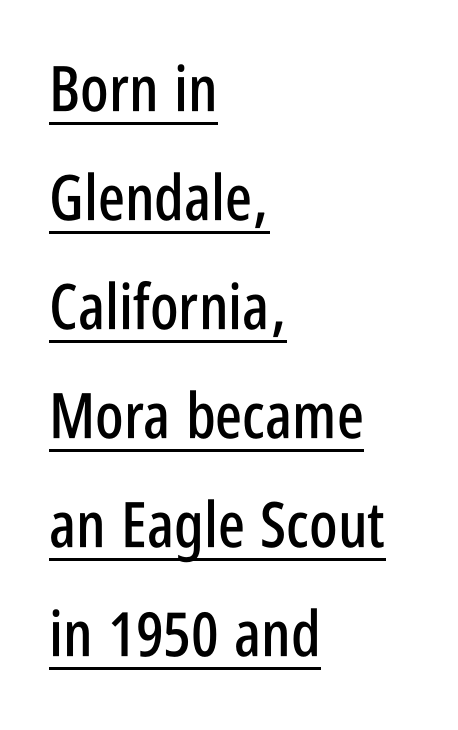
The image shows 63 px condensed sans-serif type, upright; set left-aligned, line spacing 1.73x, normal letter spacing, underlined; low stroke contrast and a large x-height.
